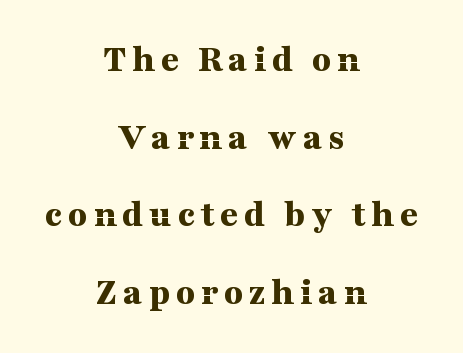
{"serif": "yes", "italic": "no", "bold": "yes", "weight": "bold", "width": "wide", "stroke_contrast": "medium", "x_height": "medium", "monospaced": "no", "underline": "no", "align": "center", "line_spacing": "loose", "line_spacing_ratio": 1.99, "glyph_px": 39}
